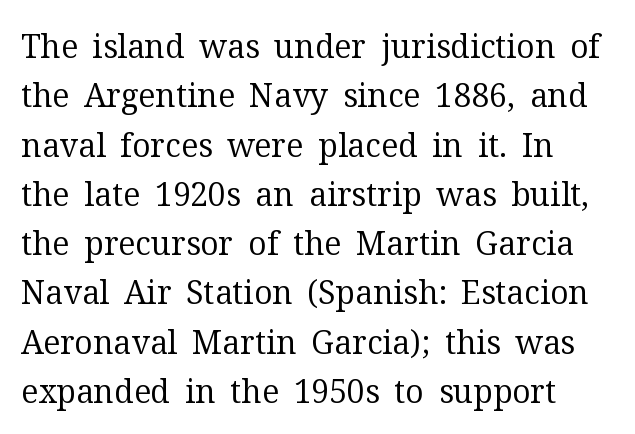
Q: Is the text bold? A: No.
Q: Is the text italic (slanted)? A: No, it is upright.
Q: Is the typeface a serif or a sans-serif typeface? A: Serif.
Q: Is the text underlined? A: No.
Q: How is the paragraph aligned? A: Left-aligned.
Q: Is the spacing between letters normal or unusually wide? A: Normal.
Q: Is the spacing between lines tight, normal or loose? A: Normal.
Q: Width (condensed, normal, or wide)? A: Normal.
Q: Stroke contrast? A: Medium.
Q: x-height? A: Medium.
Q: Monospaced? A: No.
